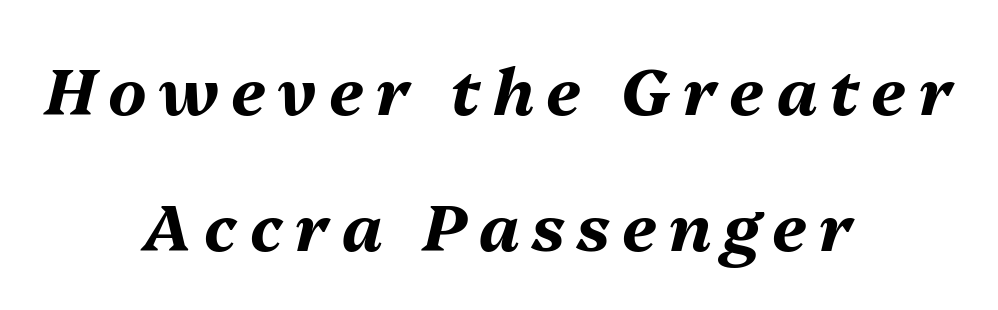
{"italic": "yes", "lean": "right", "slant_degrees": 13, "bold": "yes", "weight": "bold", "width": "normal", "stroke_contrast": "medium", "x_height": "medium", "monospaced": "no", "underline": "no", "align": "center", "line_spacing": "loose", "line_spacing_ratio": 2.1, "glyph_px": 65}
